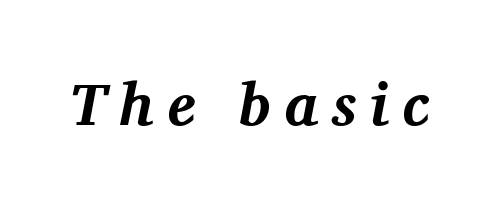
Someone cranked the tracking dial way up on this one. Proportional: the letters do not fall into vertical columns. Posture: slanted. Stroke terminals: seriffed.
